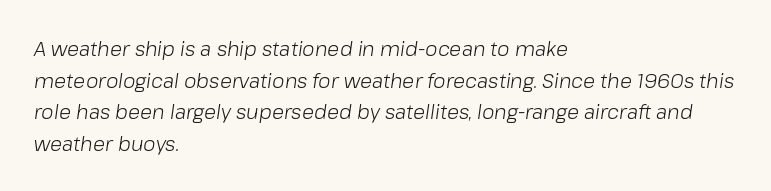
The image shows 20 px text type, italic (leaning right); set left-aligned, normal line spacing (1.58x), normal letter spacing, not underlined.
